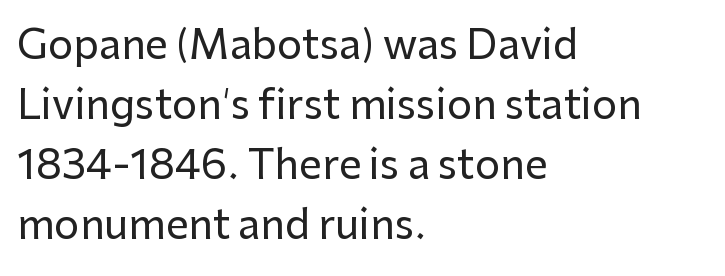
{"serif": "no", "italic": "no", "width": "normal", "stroke_contrast": "low", "x_height": "medium", "monospaced": "no", "underline": "no", "align": "left", "line_spacing": "normal", "line_spacing_ratio": 1.5, "letter_spacing": "normal", "letter_spacing_em": 0.0, "glyph_px": 40}
